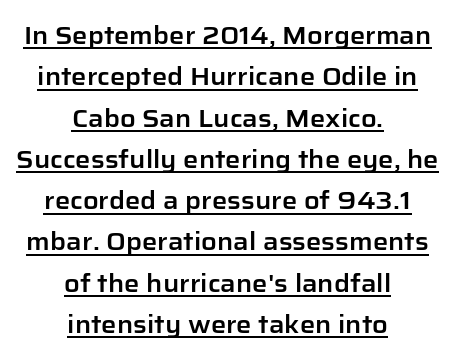
Q: Is the text italic (slanted)? A: No, it is upright.
Q: Is the text underlined? A: Yes.
Q: How is the paragraph aligned? A: Centered.
Q: Is the spacing between letters normal or unusually wide? A: Normal.
